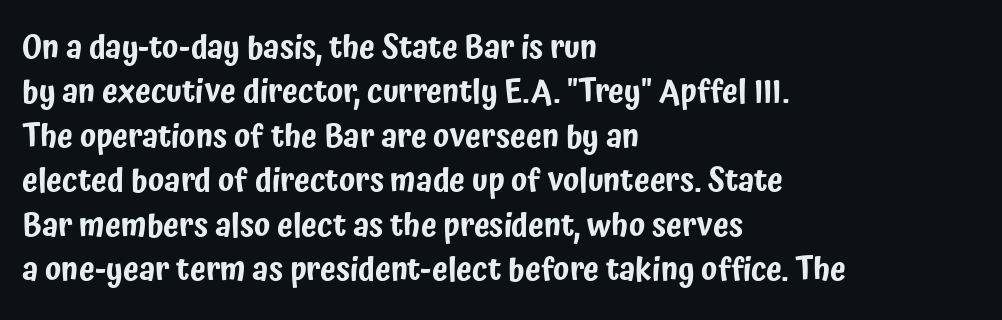
The image shows 32 px condensed sans-serif type, upright; set left-aligned, normal line spacing (1.39x), normal letter spacing, not underlined; low stroke contrast and a medium x-height.
